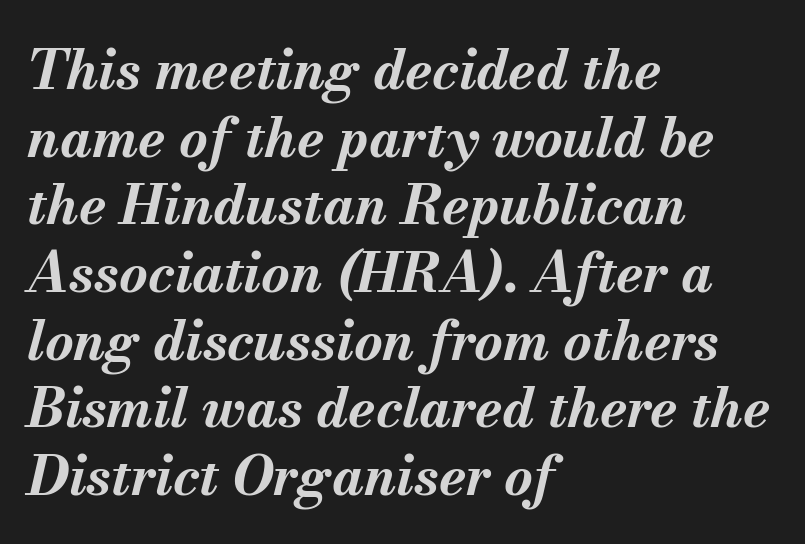
Weight: bold. Line beginnings align vertically; line endings do not. Check under the words: just untouched page. This sample has the flowing, uneven cadence of proportional lettering. When letters slant like this, we call the style italic.
